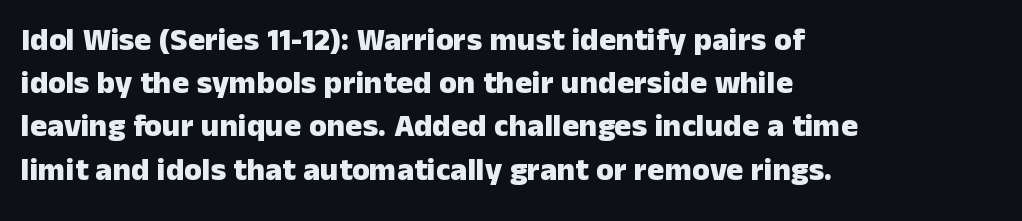
The image shows 32 px heavy sans-serif type, upright; set left-aligned, normal line spacing (1.35x), normal letter spacing, not underlined; low stroke contrast and a medium x-height.
